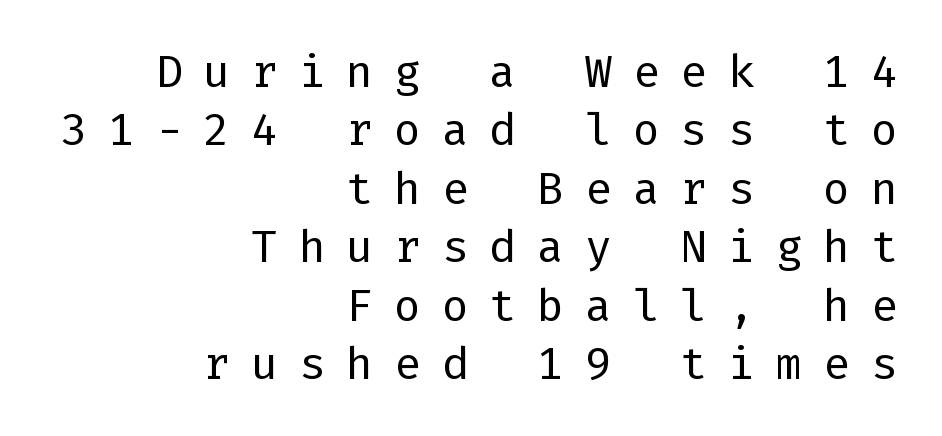
Q: Is the text bold? A: No.
Q: Is the text italic (slanted)? A: No, it is upright.
Q: Is the typeface a serif or a sans-serif typeface? A: Sans-serif.
Q: Is the text underlined? A: No.
Q: How is the paragraph aligned? A: Right-aligned.
Q: Is the spacing between letters normal or unusually wide? A: Unusually wide.
Q: Is the spacing between lines tight, normal or loose? A: Normal.
Q: Width (condensed, normal, or wide)? A: Normal.
Q: Stroke contrast? A: Low.
Q: x-height? A: Medium.
